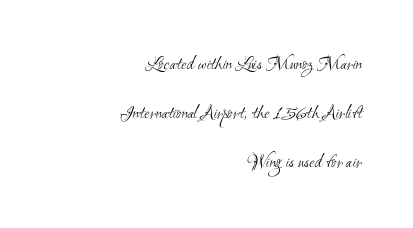
Here the glyphs are tracked normally, forming tight word shapes. Short and long lines alike share a common ending point at right. The foot of each line stays bare and open. Reading down the column, the eye jumps a long way to each next line. On a weight scale, this lands at 450 or below.
